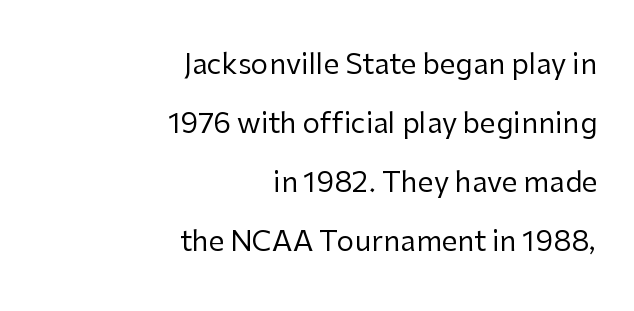
The image shows 28 px regular-weight sans-serif type, upright; set right-aligned, loose line spacing (2.11x), normal letter spacing, not underlined; low stroke contrast and a medium x-height.
